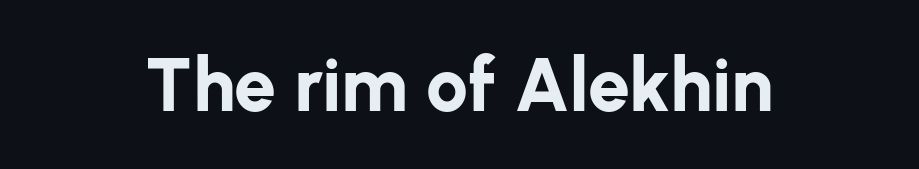
The image shows 75 px bold sans-serif type, upright; set centered, normal letter spacing, not underlined; low stroke contrast and a medium x-height.
